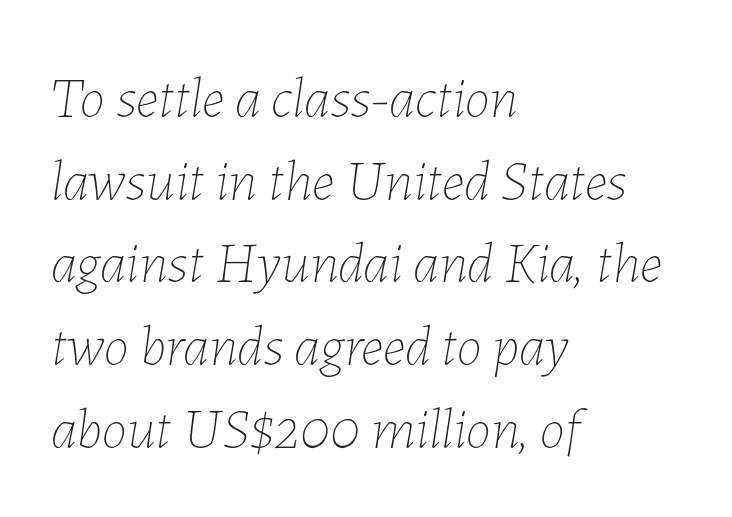
The font is comparable to plain body text, perhaps lighter. The passage is arranged the way most books set body copy — flush left. Leading matches the norm, producing a regular column. The specimen omits any rule beneath the text block's lines. Character widths vary here, with narrow letters taking less room than wide ones.
